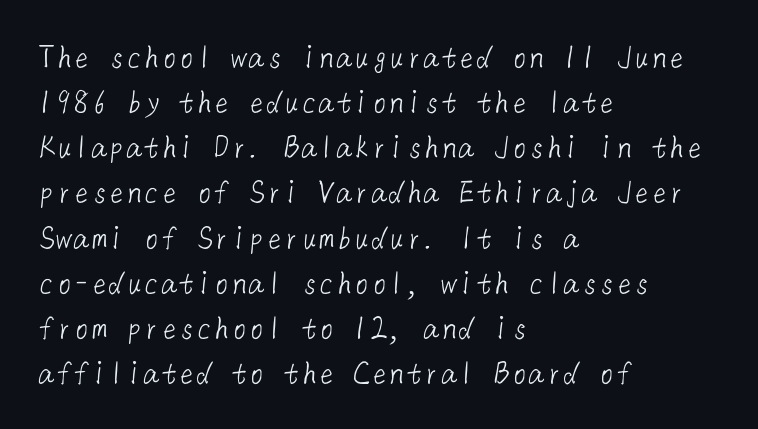
The image shows 35 px light sans-serif type; set left-aligned, normal line spacing (1.29x), normal letter spacing, not underlined; low stroke contrast and a medium x-height.
